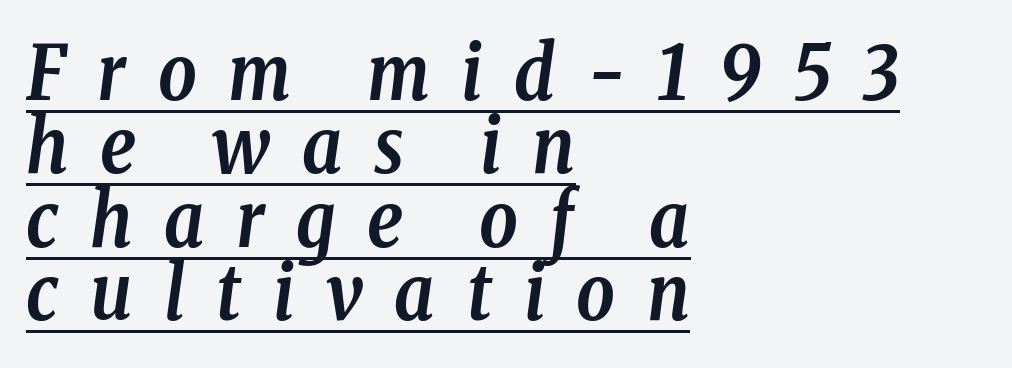
Does the copy run flush right? No — it runs flush left. These lines were composed using italics. Does the type have serifs? Yes, each stem ends in a small foot. The passage shown is emphatically bold. Beneath each row of characters lies a ruled line.
